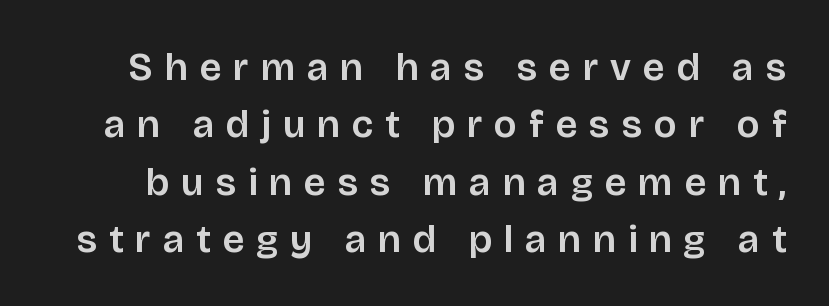
{"serif": "no", "italic": "no", "width": "normal", "stroke_contrast": "low", "x_height": "large", "monospaced": "no", "underline": "no", "line_spacing": "normal", "line_spacing_ratio": 1.47, "letter_spacing": "wide", "letter_spacing_em": 0.31, "glyph_px": 39}
